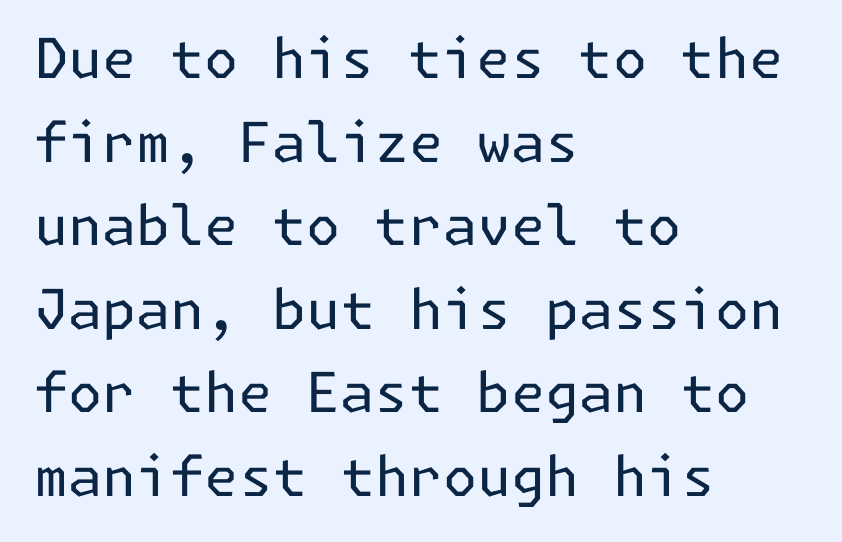
{"serif": "no", "italic": "no", "bold": "no", "weight": "regular", "width": "normal", "stroke_contrast": "low", "x_height": "medium", "underline": "no", "align": "left", "line_spacing": "normal", "line_spacing_ratio": 1.52, "letter_spacing": "normal", "letter_spacing_em": 0.0, "glyph_px": 55}
